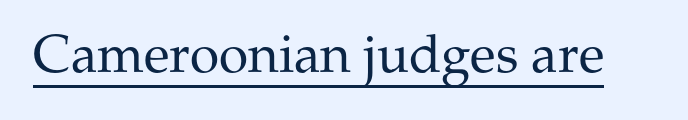
The image shows 53 px regular-weight serif type, upright; set normal letter spacing, underlined; medium stroke contrast and a medium x-height.
